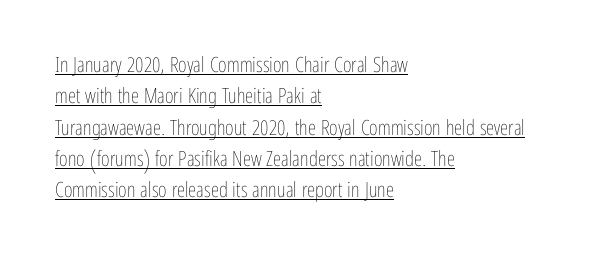
The image shows 21 px text type, upright; set left-aligned, normal line spacing (1.49x), normal letter spacing, underlined.
